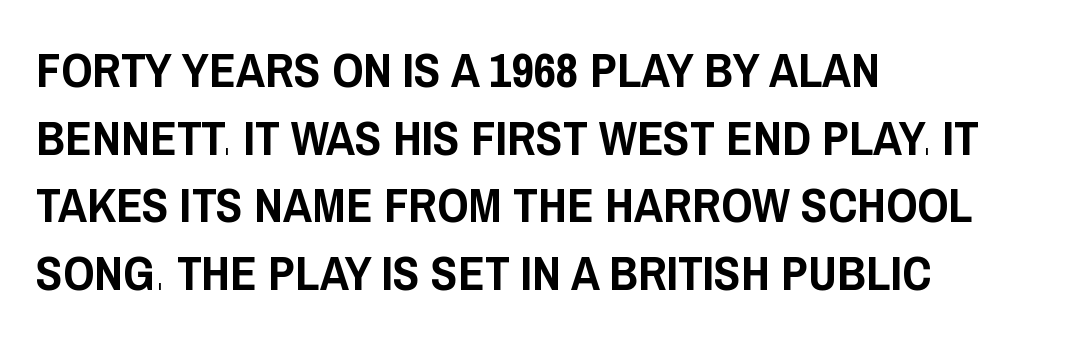
The image shows 49 px condensed sans-serif type, upright; set left-aligned, normal line spacing (1.38x), normal letter spacing, not underlined; low stroke contrast and a large x-height.
